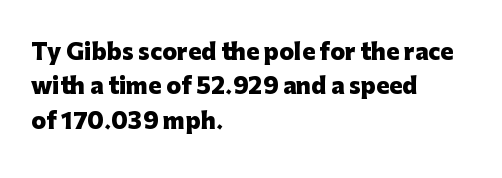
Q: Is the text bold? A: Yes.
Q: Is the text italic (slanted)? A: No, it is upright.
Q: Is the text underlined? A: No.
Q: How is the paragraph aligned? A: Left-aligned.
Q: Is the spacing between letters normal or unusually wide? A: Normal.
Q: Is the spacing between lines tight, normal or loose? A: Normal.
